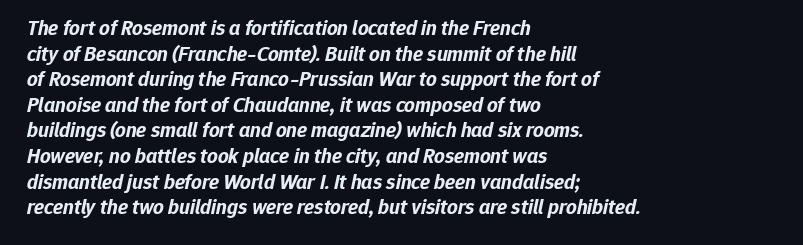
The image shows 21 px bold type, italic (leaning right); set left-aligned, line spacing 1.22x, normal letter spacing, not underlined.
